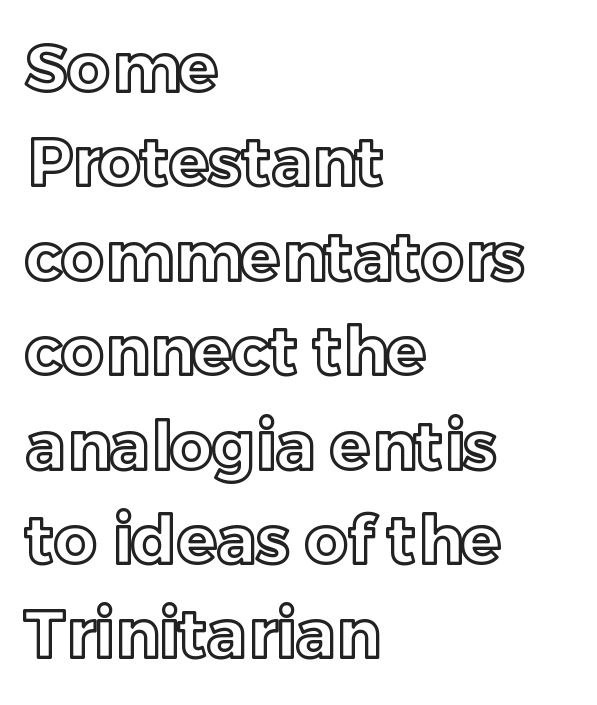
The image shows 66 px text type, upright; set left-aligned, normal line spacing (1.43x), normal letter spacing, not underlined; a medium x-height.
